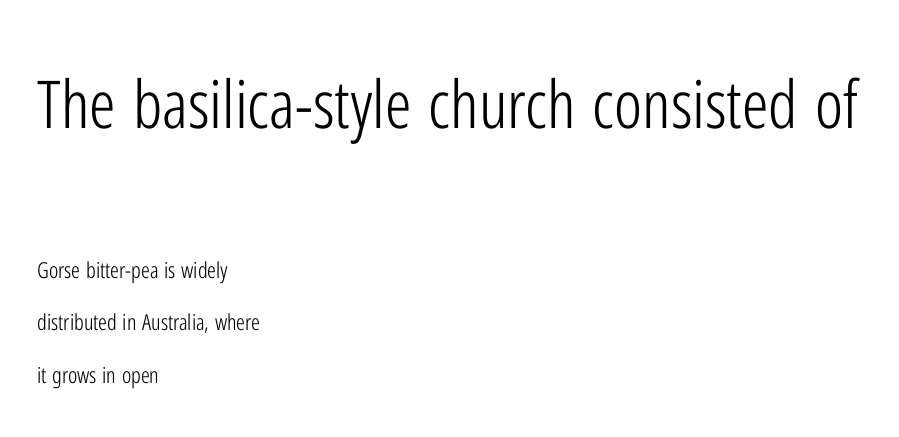
{"serif": "no", "italic": "no", "bold": "no", "weight": "light", "width": "condensed", "stroke_contrast": "low", "x_height": "medium", "monospaced": "no", "underline": "no", "align": "left", "line_spacing": "loose", "line_spacing_ratio": 2.38, "letter_spacing": "normal", "letter_spacing_em": 0.0, "larger_block": "first", "size_ratio": 3.0, "glyph_px": 66}
